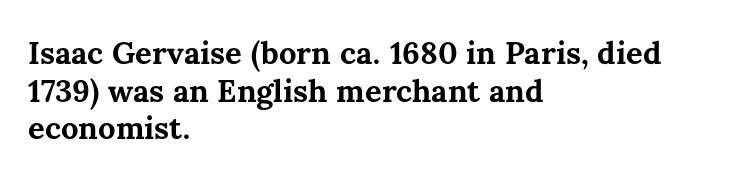
You can tell it's not italic because the verticals are truly vertical. Think of a printed novel: that variable character pitch is what you see here. The space directly below the letters is spotless. The paragraph has a hard left edge and a soft right edge. Caption: standard tracking, unaltered. A full-strength bold gives these letters their thick strokes.
